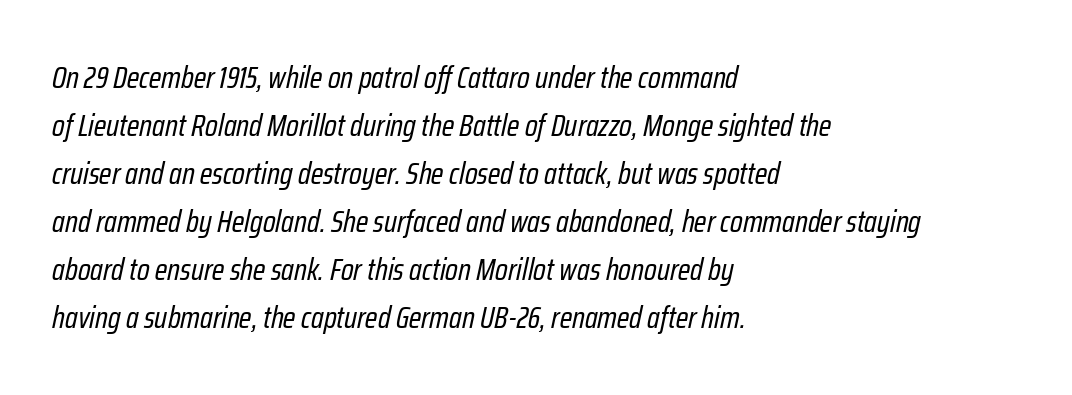
Q: Is the text bold? A: No.
Q: Is the text italic (slanted)? A: Yes, it leans right by about 12 degrees.
Q: Is the text underlined? A: No.
Q: How is the paragraph aligned? A: Left-aligned.
Q: Is the spacing between letters normal or unusually wide? A: Normal.
Q: Is the spacing between lines tight, normal or loose? A: Normal.
Q: Width (condensed, normal, or wide)? A: Condensed.
Q: Stroke contrast? A: Low.
Q: x-height? A: Medium.
Q: Monospaced? A: No.
